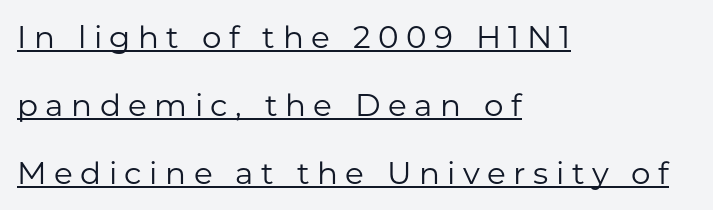
The image shows 31 px regular-weight sans-serif type, upright; set left-aligned, loose line spacing (2.2x), unusually wide letter spacing (+0.24 em), underlined; low stroke contrast and a medium x-height.
